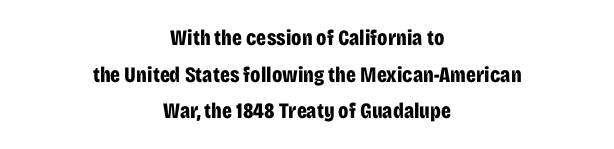
Honestly, there is no underline to notice here at all. The letters are bold, with thick, heavy strokes. In terms of letterspacing, this is plain default setting. The letters stand upright; this is a roman face. The rendering positions every line midway between the sides.
